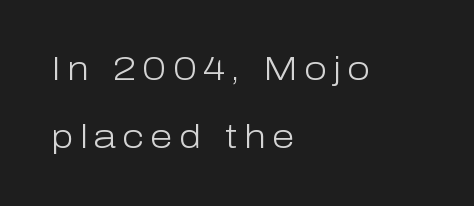
{"serif": "no", "italic": "no", "bold": "no", "weight": "light", "width": "normal", "stroke_contrast": "low", "x_height": "medium", "monospaced": "no", "underline": "no", "align": "left", "line_spacing": "loose", "line_spacing_ratio": 2.05, "glyph_px": 33}
